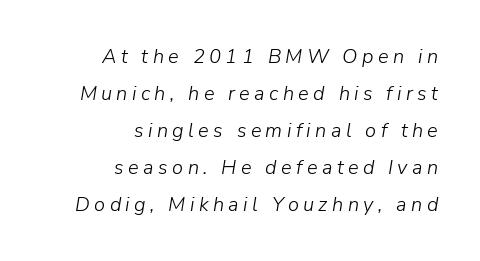
{"italic": "yes", "lean": "right", "slant_degrees": 9, "bold": "no", "underline": "no", "align": "right", "line_spacing_ratio": 1.85, "letter_spacing": "wide", "letter_spacing_em": 0.22, "glyph_px": 20}
